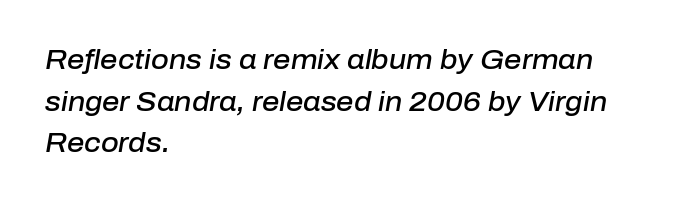
The image shows 27 px text type, italic (leaning right); set left-aligned, normal line spacing (1.54x), normal letter spacing, not underlined.
